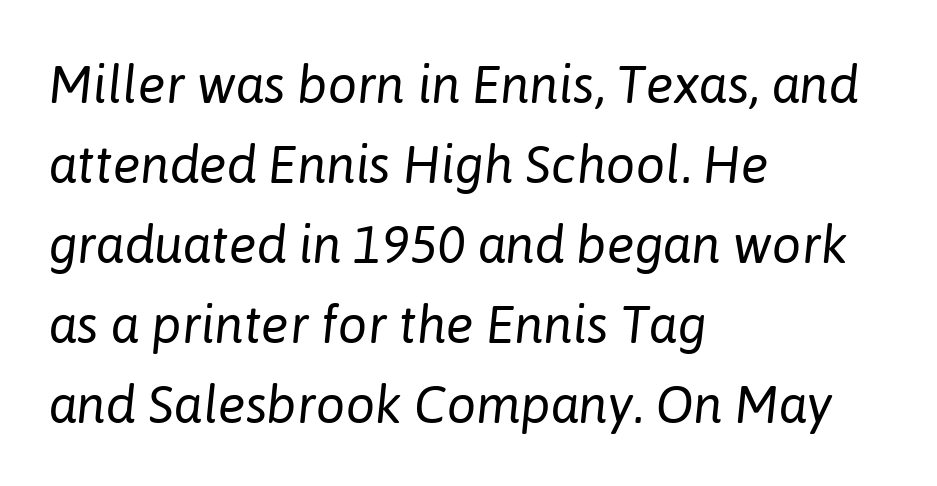
{"italic": "yes", "lean": "right", "slant_degrees": 6, "bold": "no", "weight": "regular", "width": "normal", "stroke_contrast": "low", "x_height": "medium", "monospaced": "no", "underline": "no", "align": "left", "line_spacing": "normal", "line_spacing_ratio": 1.54, "letter_spacing": "normal", "letter_spacing_em": 0.0, "glyph_px": 52}
